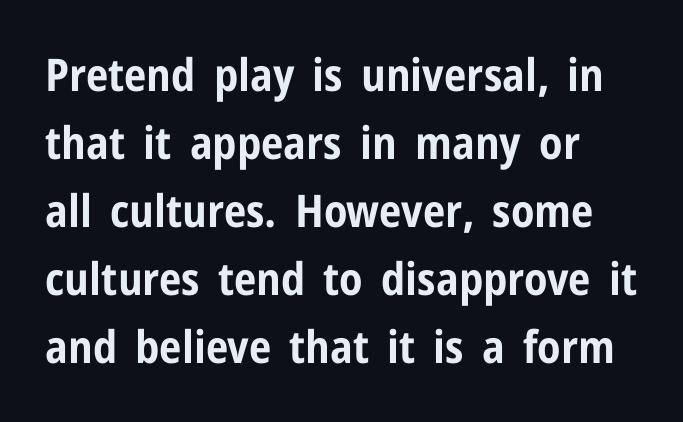
{"serif": "no", "italic": "no", "bold": "yes", "weight": "bold", "width": "condensed", "stroke_contrast": "low", "x_height": "medium", "monospaced": "no", "underline": "no", "line_spacing": "normal", "line_spacing_ratio": 1.51, "letter_spacing": "normal", "letter_spacing_em": 0.0, "glyph_px": 45}
